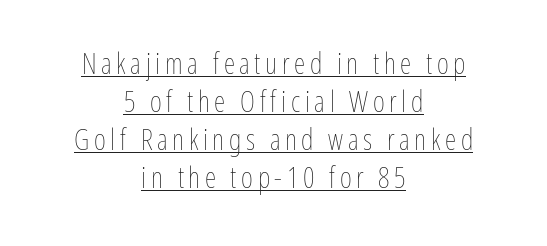
The image shows 29 px thin, condensed type, upright; set centered, normal line spacing (1.31x), underlined; low stroke contrast and a medium x-height.
